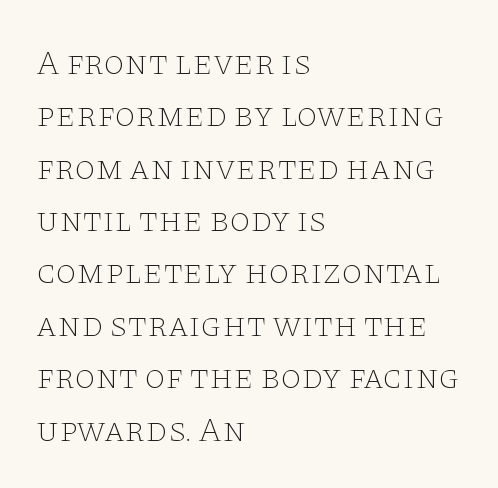
The image shows 34 px thin, wide serif type, upright; set left-aligned, normal line spacing (1.54x), normal letter spacing, not underlined; low stroke contrast and a large x-height.
